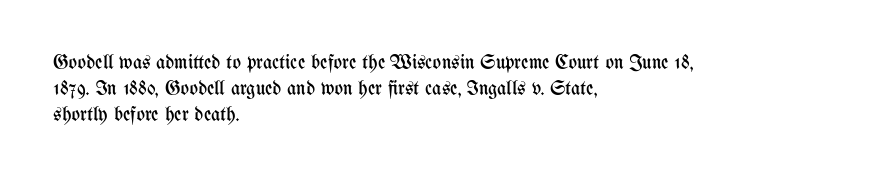
The image shows 20 px text type, upright; set left-aligned, normal line spacing (1.3x), normal letter spacing, not underlined.
